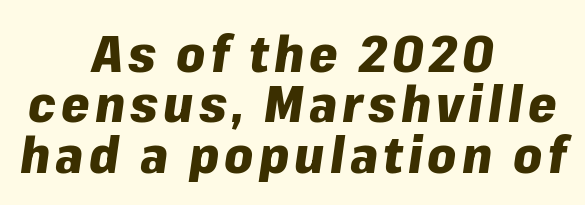
Spacing verdict: proportional, widths tailored to each character. Strong, thick strokes mark this as bold type. Each line is balanced around a shared central axis. A clean baseline with only descenders dipping below it.
